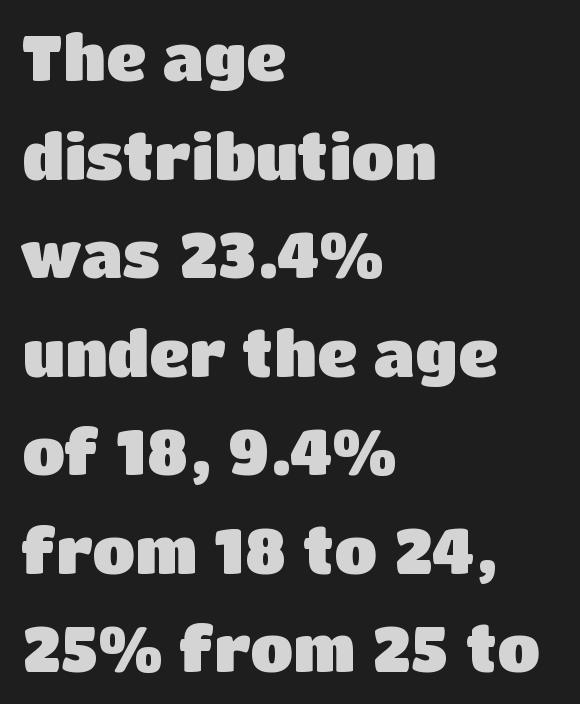
All the whitespace from short lines collects on the right. A dark, heavy texture on the line: the type is bold. Compared with typical body copy, the letter spacing here is the same. What's the leading like? Ordinary, nothing unusual. The lettering stays uniformly vertical, giving the passage a roman look. The foot of each line stays bare and open.
